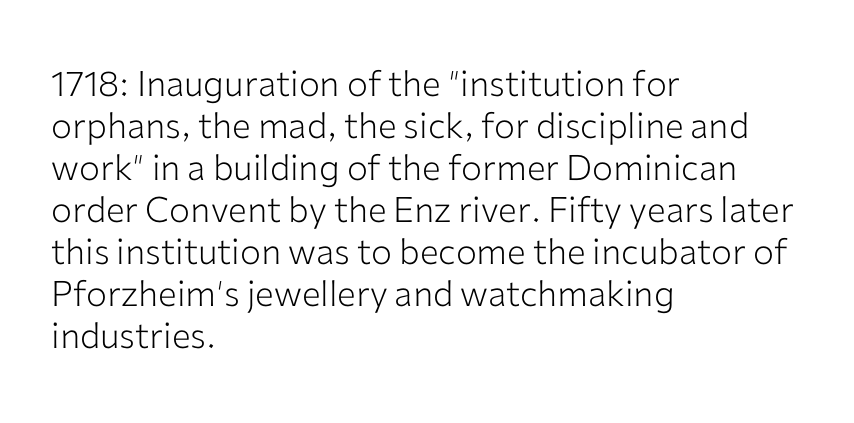
The face used here is rendered with its standard letterfit. Stroke terminals: plain, sans-serif. Any mark beneath the type? The region is blank. Each letter keeps its own natural width here, so spacing adapts to shape.
